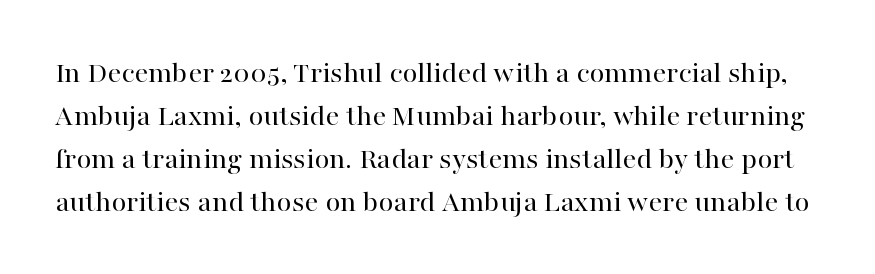
{"serif": "yes", "italic": "no", "bold": "no", "weight": "regular", "width": "normal", "stroke_contrast": "high", "x_height": "medium", "monospaced": "no", "underline": "no", "line_spacing": "normal", "line_spacing_ratio": 1.39, "letter_spacing": "normal", "letter_spacing_em": 0.0, "glyph_px": 31}
